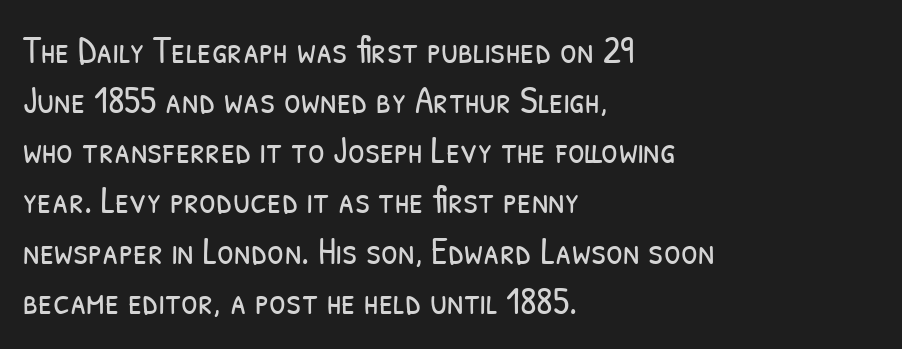
Letter spacing: default. Just letters on the line, the space beneath them empty. A classic flush-left, rag-right setting is used for this passage. Font category for this specimen: sans-serif.
